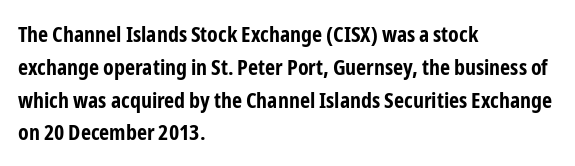
{"italic": "no", "bold": "yes", "underline": "no", "align": "left", "line_spacing": "normal", "line_spacing_ratio": 1.49, "letter_spacing": "normal", "letter_spacing_em": 0.0, "glyph_px": 22}
